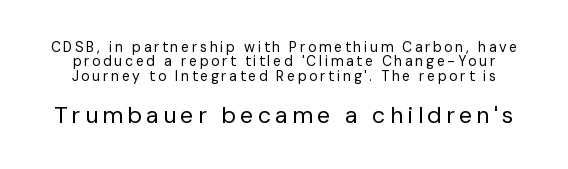
{"italic": "no", "bold": "no", "underline": "no", "line_spacing": "tight", "line_spacing_ratio": 1.03, "larger_block": "second", "size_ratio": 1.64, "glyph_px": 23}
